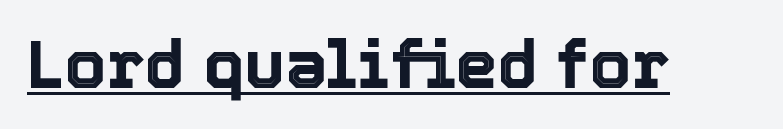
The line texture is even and compact thanks to regular tracking. No italicization has been applied; the sample stays upright. The passage shown is typed in a proportional face where columns would drift. What decoration does the sample have? An underline.
